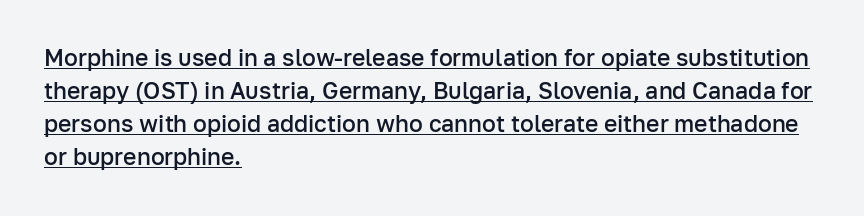
{"italic": "no", "bold": "semi", "underline": "yes", "align": "left", "line_spacing": "normal", "line_spacing_ratio": 1.44, "letter_spacing": "normal", "letter_spacing_em": 0.0, "glyph_px": 23}
